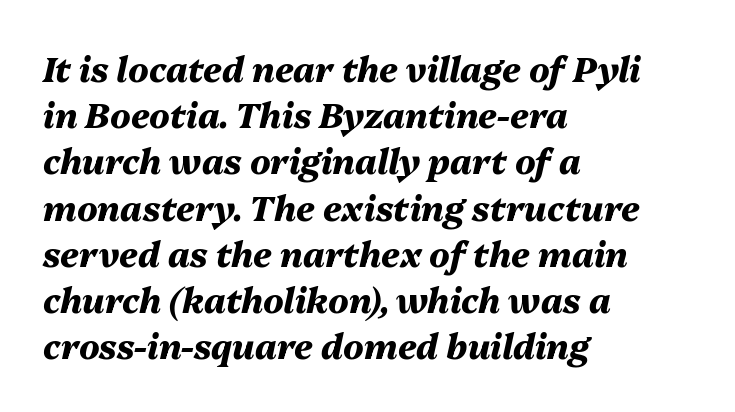
The image shows 34 px heavy type, italic (leaning right); set left-aligned, normal line spacing (1.36x), normal letter spacing, not underlined; medium stroke contrast and a medium x-height.
